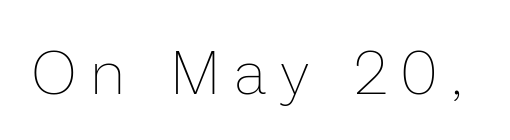
{"italic": "no", "bold": "no", "weight": "thin", "width": "normal", "stroke_contrast": "low", "x_height": "medium", "monospaced": "no", "underline": "no", "letter_spacing": "wide", "letter_spacing_em": 0.26, "glyph_px": 60}
